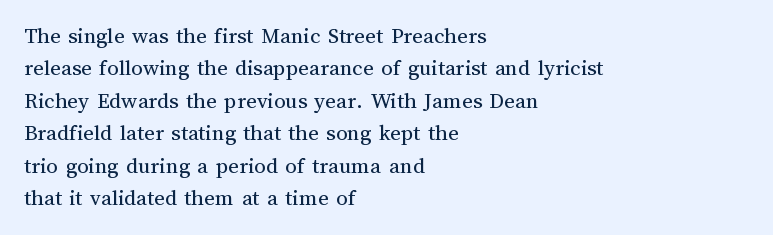
{"italic": "no", "bold": "no", "underline": "no", "align": "left", "line_spacing": "normal", "line_spacing_ratio": 1.41, "letter_spacing": "normal", "letter_spacing_em": 0.0, "glyph_px": 23}
